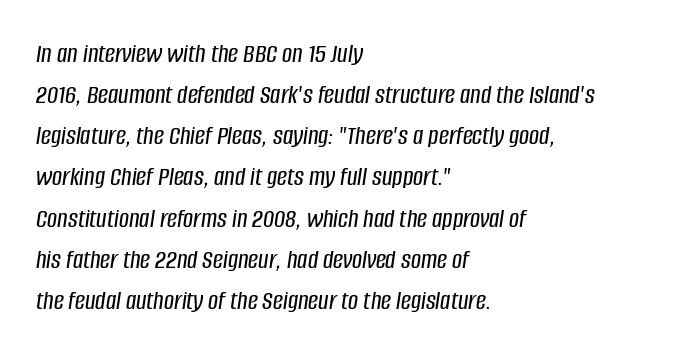
Q: Is the text italic (slanted)? A: Yes, it leans right by about 8 degrees.
Q: Is the text underlined? A: No.
Q: How is the paragraph aligned? A: Left-aligned.
Q: Is the spacing between letters normal or unusually wide? A: Normal.
Q: Is the spacing between lines tight, normal or loose? A: Normal.
Q: Width (condensed, normal, or wide)? A: Condensed.
Q: Stroke contrast? A: Low.
Q: x-height? A: Large.
Q: Monospaced? A: No.
